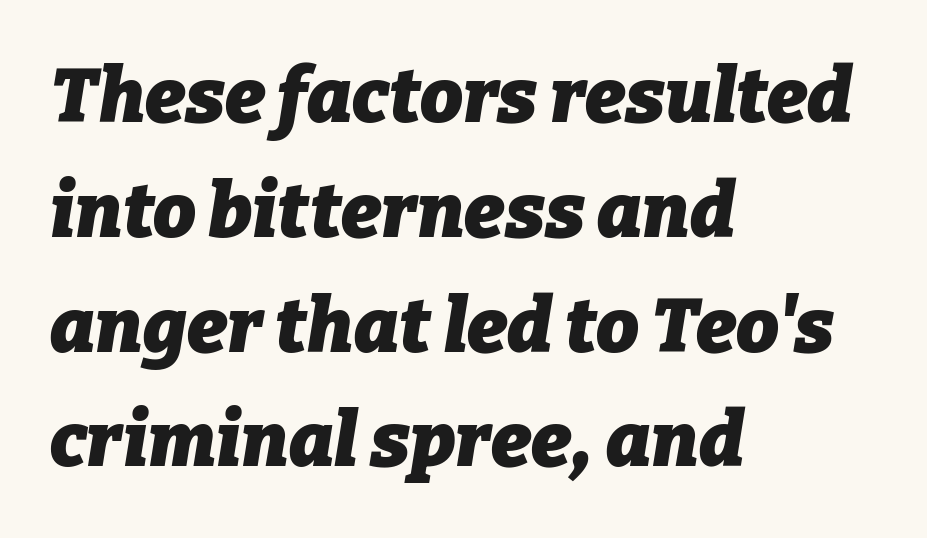
{"italic": "yes", "lean": "right", "slant_degrees": 9, "bold": "yes", "weight": "heavy", "width": "normal", "stroke_contrast": "low", "x_height": "medium", "monospaced": "no", "underline": "no", "align": "left", "line_spacing": "normal", "line_spacing_ratio": 1.51, "letter_spacing": "normal", "letter_spacing_em": 0.0, "glyph_px": 76}
